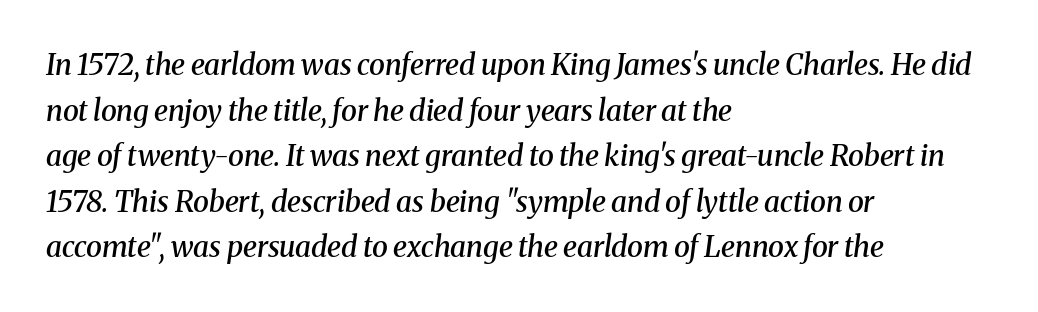
Q: Is the text bold? A: Semi-bold.
Q: Is the text italic (slanted)? A: Yes, it leans right by about 8 degrees.
Q: Is the typeface a serif or a sans-serif typeface? A: Serif.
Q: Is the text underlined? A: No.
Q: How is the paragraph aligned? A: Left-aligned.
Q: Is the spacing between letters normal or unusually wide? A: Normal.
Q: Is the spacing between lines tight, normal or loose? A: Normal.
Q: Width (condensed, normal, or wide)? A: Normal.
Q: Stroke contrast? A: Medium.
Q: x-height? A: Medium.
Q: Monospaced? A: No.
